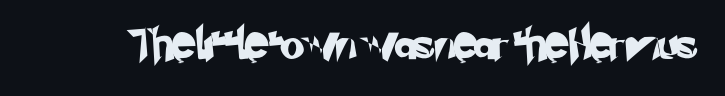
The image shows 31 px sans-serif type; set normal letter spacing, not underlined; low stroke contrast and a small x-height.
